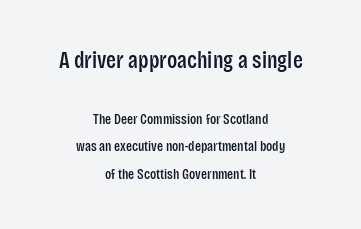
Leading: increased. Underline: absent. The more generous point size was reserved for the upper chunk. The gaps between neighbouring characters are ordinary and unremarkable.
